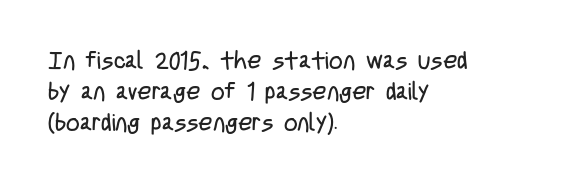
The image shows 24 px text type, upright; set left-aligned, normal line spacing (1.29x), normal letter spacing, not underlined.
